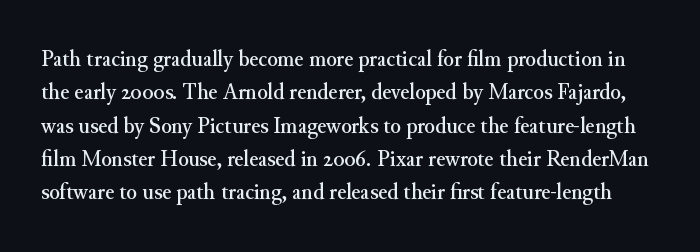
{"italic": "no", "underline": "no", "line_spacing": "normal", "line_spacing_ratio": 1.39, "letter_spacing": "normal", "letter_spacing_em": 0.0, "glyph_px": 24}
